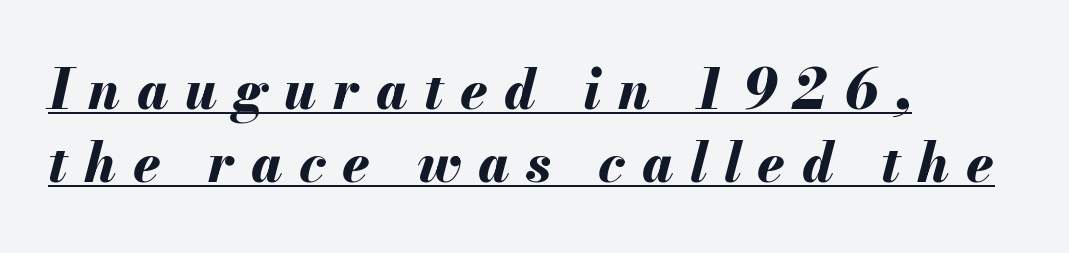
The image shows 54 px bold type, italic (leaning right); set left-aligned, normal line spacing (1.36x), unusually wide letter spacing (+0.31 em), underlined; medium stroke contrast and a small x-height.
